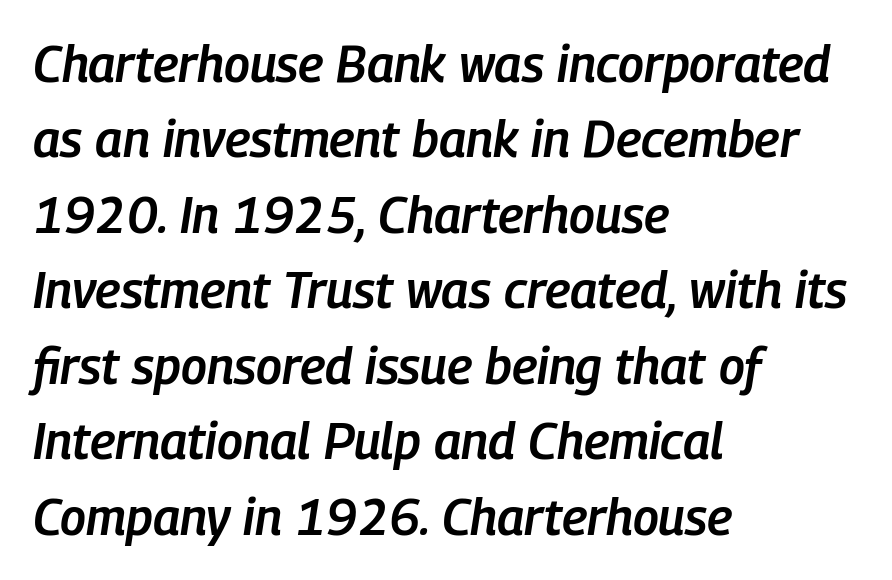
The image shows 50 px semibold, condensed type, italic (leaning right); set left-aligned, normal line spacing (1.51x), normal letter spacing, not underlined; low stroke contrast and a medium x-height.
